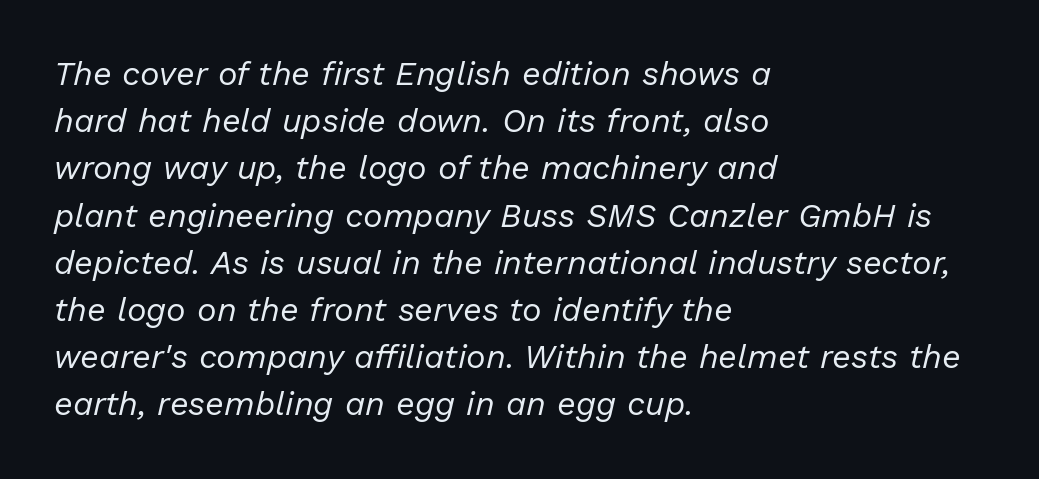
A typesetter would call this proportional, since set widths differ per character. Is the stroke heavy? The answer is a plain regular-or-lighter. The passage shown stacks its lines at a standard gap. Horizontally, the lines are justified to the leading edge only. Beneath every word, the page is bare. The text carries the slant typical of an italic or oblique font.
